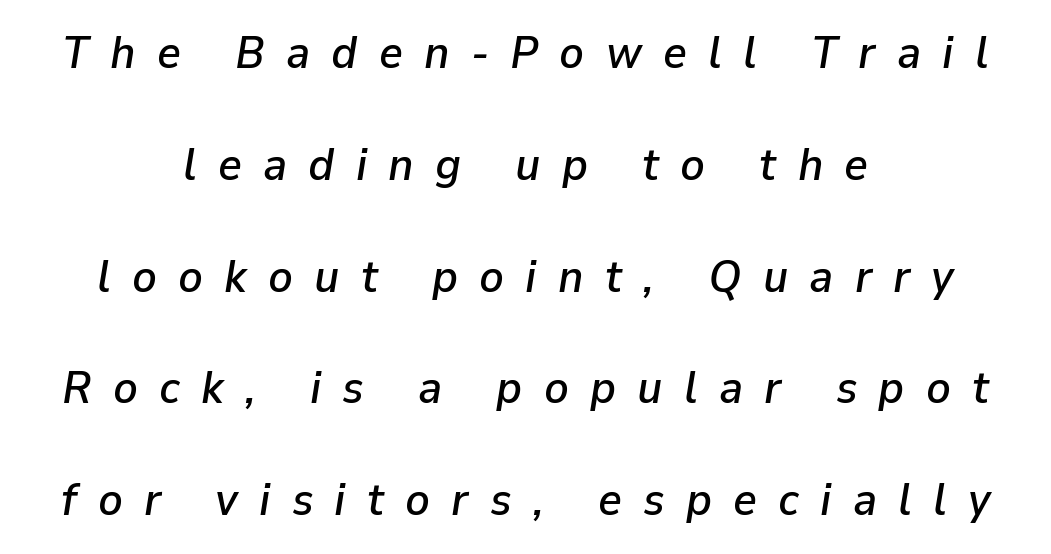
The image shows 46 px text type, italic (leaning right); set centered, loose line spacing (2.43x), unusually wide letter spacing (+0.46 em), not underlined; low stroke contrast and a medium x-height.
